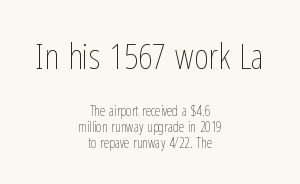
Glance below the letters and you will spot only blank space. Note the varied advance widths — an 'i' is clearly narrower than an 'm'. The upper block of text is set noticeably larger than the block beneath it. Observe the ordinary spacing: letters are neighbours, not strangers. Nope, not italic — everything's standing straight.
